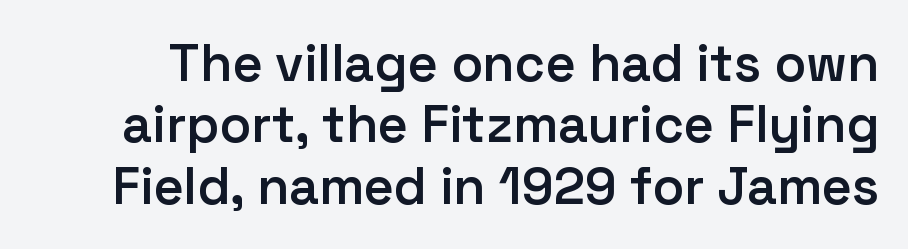
This rendering features lettering with no underline. The letters stand straight up with perfectly vertical stems. There is no visible air inserted between adjacent glyphs. Heft: intermediate — a semibold. Are there feet on the stems? There aren't — it's a sans.
